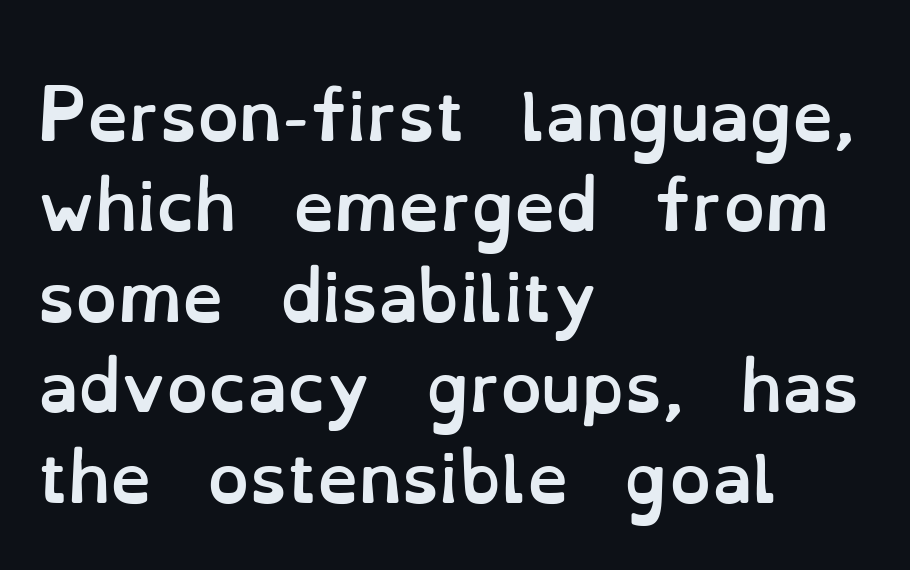
This block has exactly the height ordinary leading produces. Heavy-handed strokes throughout: this text is bold. The letters advance in unequal steps, a hallmark of proportional type. How are the letters spaced? Ordinarily, with no added tracking. The lines in this sample share a left origin and differ only in where they stop. Rule under the text: the space is simply empty.
